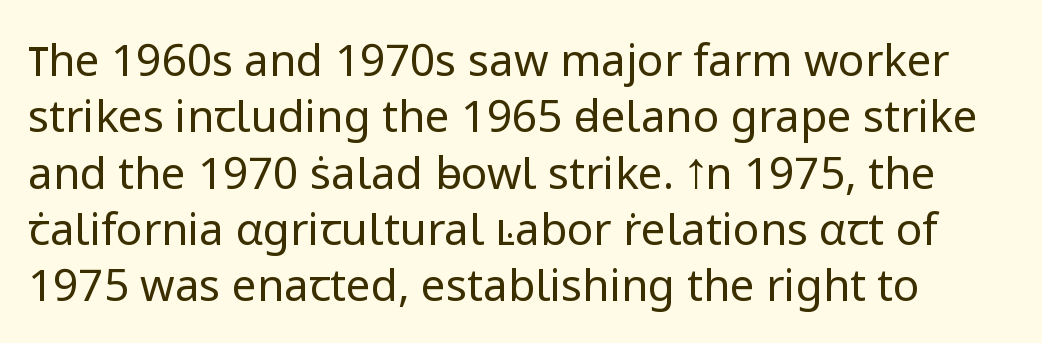
This rendering features lettering with no underline. The rows are spaced the way most documents space them. Serif or sans? Sans — the stroke terminals are bare. The lettering stays uniformly vertical, giving the passage a roman look. Short note: letters normally spaced. Vertical stems look standard width or narrower in stroke.
